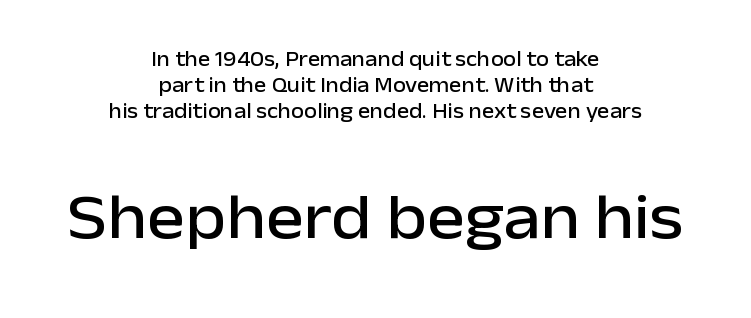
This sample is center-justified, so both line endings float freely. The typeface chosen for these lines omits serifs. The foot of each line stays bare and open. Character size in the trailing block exceeds that of the leading block. Inter-character spacing is left at the font's built-in metrics. The passage shown is typed in a proportional face where columns would drift.
